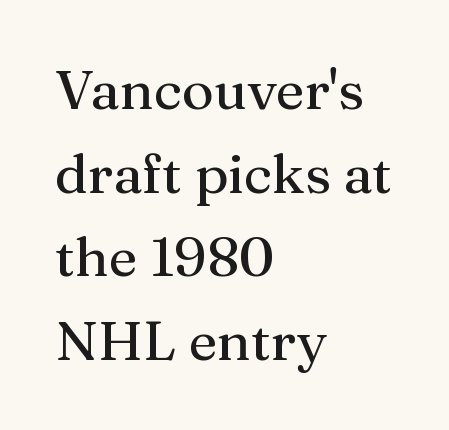
The image shows 55 px serif type, upright; set left-aligned, normal line spacing (1.52x), normal letter spacing, not underlined; medium stroke contrast and a medium x-height.
